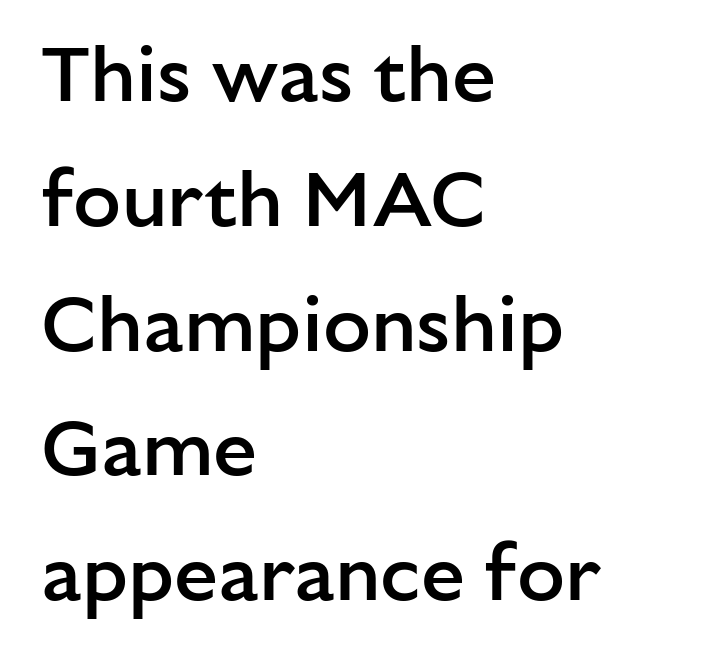
{"serif": "no", "italic": "no", "bold": "semi", "weight": "semibold", "width": "normal", "stroke_contrast": "low", "x_height": "medium", "monospaced": "no", "underline": "no", "align": "left", "line_spacing": "normal", "line_spacing_ratio": 1.58, "letter_spacing": "normal", "letter_spacing_em": 0.0, "glyph_px": 79}
